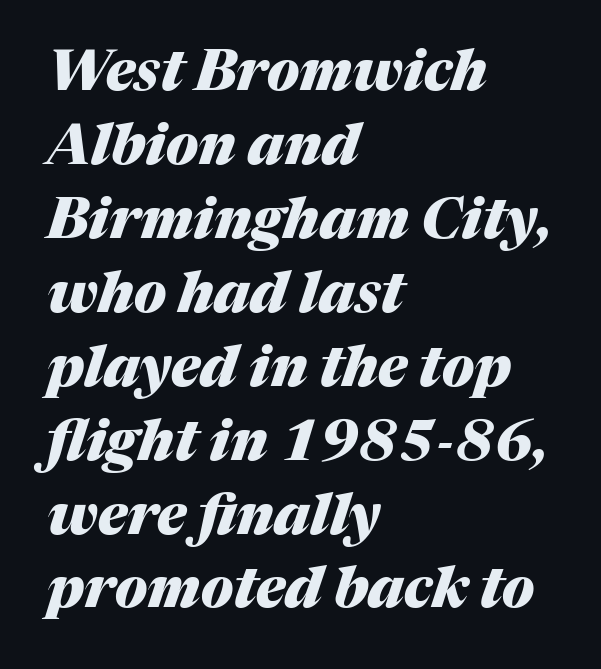
The rendering uses natural spacing where letterforms have individual widths. How heavy is the stroke? Heavy — this is a bold. Does extra space separate the letters? No, they use regular spacing. Vertically, the passage feels balanced, rows spaced as you'd expect. These lines stack with their left ends in a neat column. Would a proofreader flag this as italicized? Yes.
